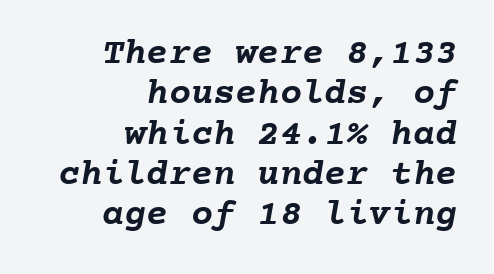
Q: Is the text bold? A: Yes.
Q: Is the text underlined? A: No.
Q: How is the paragraph aligned? A: Right-aligned.
Q: Is the spacing between letters normal or unusually wide? A: Normal.
Q: Is the spacing between lines tight, normal or loose? A: Tight.
Q: Width (condensed, normal, or wide)? A: Normal.
Q: Stroke contrast? A: Low.
Q: x-height? A: Medium.
Q: Monospaced? A: Yes.
